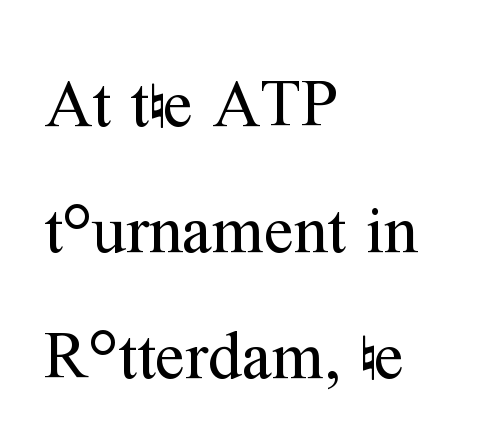
The image shows 67 px regular-weight serif type, upright; set left-aligned, line spacing 1.88x, normal letter spacing, not underlined; medium stroke contrast and a medium x-height.
